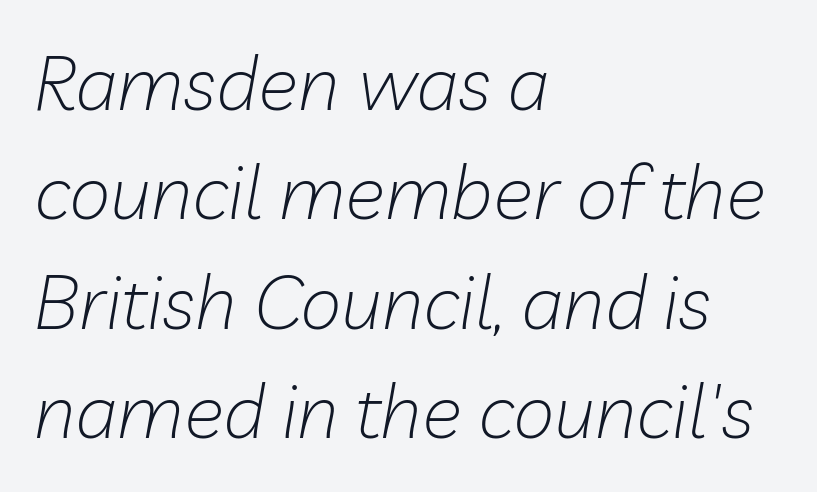
The image shows 75 px light type, italic (leaning right); set left-aligned, normal line spacing (1.46x), normal letter spacing, not underlined; low stroke contrast and a medium x-height.
